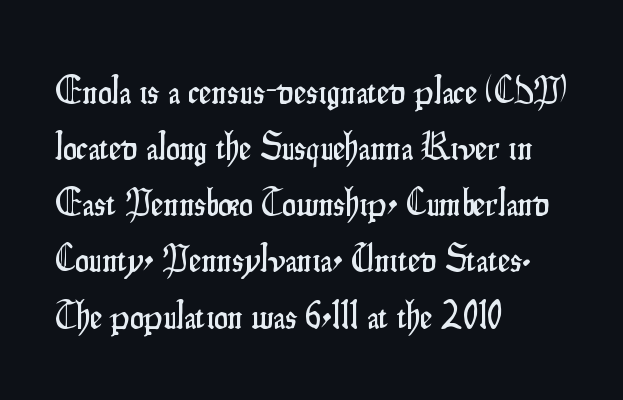
No feet cap the strokes, marking this as sans-serif type. Notice how the stems are strictly vertical — no italics here. The foot of each line stays bare and open. Line beginnings align vertically; line endings do not. Is this a fixed-width face? No — the glyphs have proportional, varying widths. Students, note that the glyphs here touch the page at normal intervals.
